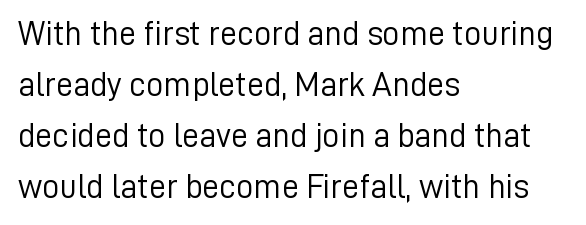
Nobody drew a line under any word here. Is this a fixed-width face? No — the glyphs have proportional, varying widths. Baseline-to-baseline distance is the conventional proportion of letter height. Compared with typical body copy, the letter spacing here is the same. The lettering stays uniformly vertical, giving the passage a roman look.
